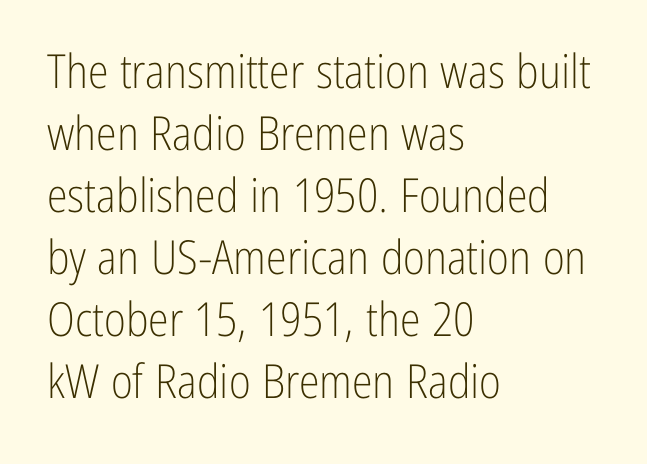
Tracking value appears to be zero — textbook default spacing. A roman cut, with each character standing at attention. Nobody drew a line under any word here. Summary of vertical rhythm: regular, with standard interline spacing. Spacing verdict: proportional, widths tailored to each character. This sample is left-justified, so line endings fall wherever the words run out.
